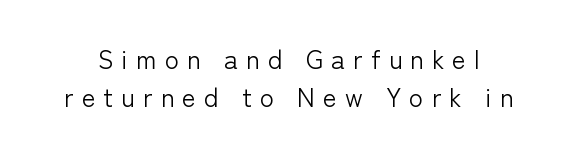
Q: Is the text bold? A: No.
Q: Is the text italic (slanted)? A: No, it is upright.
Q: Is the text underlined? A: No.
Q: Is the spacing between letters normal or unusually wide? A: Unusually wide.
Q: Is the spacing between lines tight, normal or loose? A: Normal.
